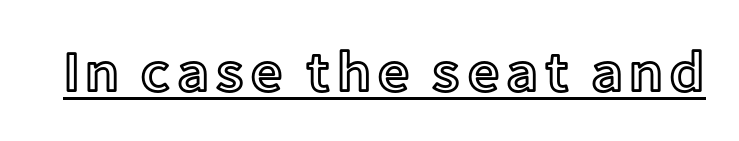
{"italic": "no", "width": "normal", "x_height": "medium", "monospaced": "no", "underline": "yes", "glyph_px": 57}
